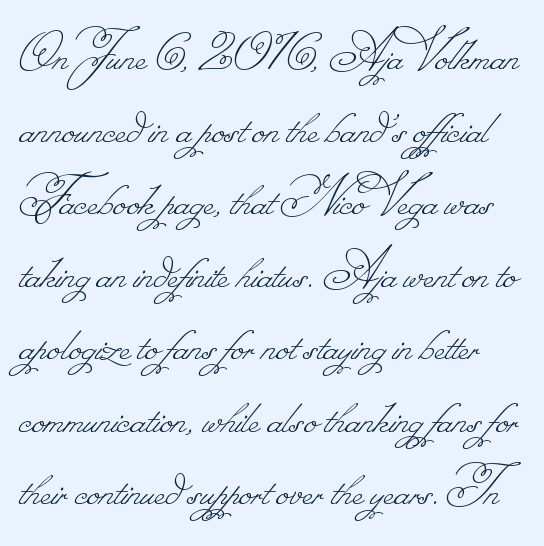
Each stroke keeps to a modest, everyday thickness or less. Note the varied advance widths — an 'i' is clearly narrower than an 'm'. The type is set solid horizontally, with unmodified tracking. Quick note: underline off.
